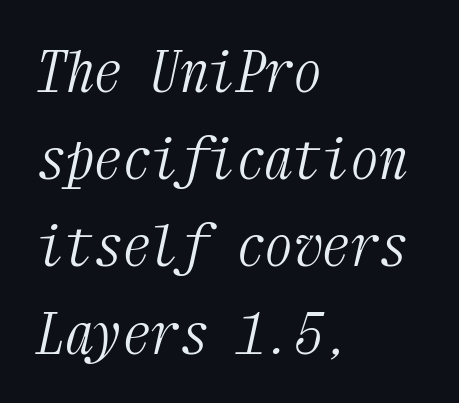
Q: Is the text bold? A: No.
Q: Is the text italic (slanted)? A: Yes, it leans right by about 12 degrees.
Q: Is the typeface a serif or a sans-serif typeface? A: Serif.
Q: Is the text underlined? A: No.
Q: How is the paragraph aligned? A: Left-aligned.
Q: Is the spacing between letters normal or unusually wide? A: Normal.
Q: Is the spacing between lines tight, normal or loose? A: Normal.
Q: Width (condensed, normal, or wide)? A: Condensed.
Q: Stroke contrast? A: Medium.
Q: x-height? A: Medium.
Q: Monospaced? A: Yes.
